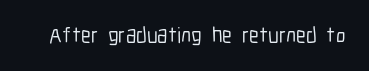
{"italic": "no", "underline": "no", "letter_spacing": "normal", "letter_spacing_em": 0.0, "glyph_px": 22}
